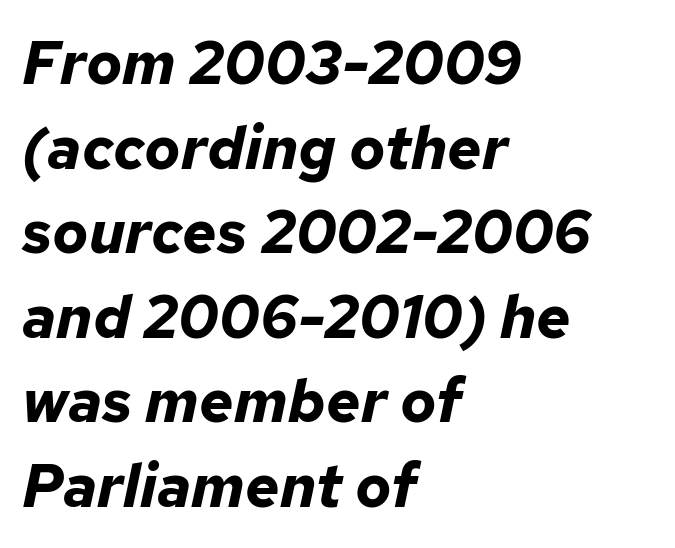
Q: Is the text bold? A: Yes.
Q: Is the text italic (slanted)? A: Yes, it leans right by about 12 degrees.
Q: Is the text underlined? A: No.
Q: How is the paragraph aligned? A: Left-aligned.
Q: Is the spacing between letters normal or unusually wide? A: Normal.
Q: Is the spacing between lines tight, normal or loose? A: Normal.
Q: Width (condensed, normal, or wide)? A: Normal.
Q: Stroke contrast? A: Low.
Q: x-height? A: Medium.
Q: Monospaced? A: No.
